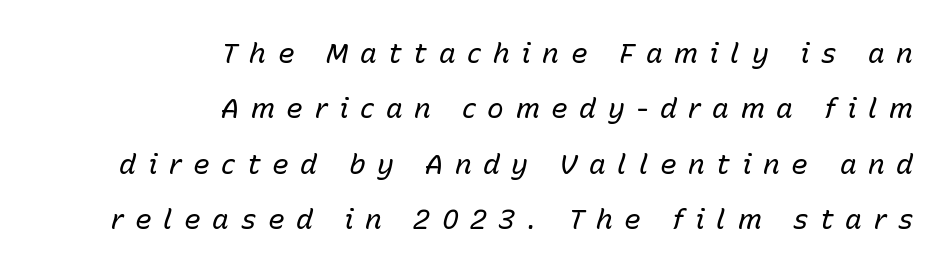
{"italic": "yes", "lean": "right", "slant_degrees": 15, "bold": "no", "weight": "regular", "width": "normal", "stroke_contrast": "low", "x_height": "medium", "monospaced": "no", "underline": "no", "align": "right", "line_spacing": "loose", "line_spacing_ratio": 1.98, "letter_spacing": "wide", "letter_spacing_em": 0.41, "glyph_px": 28}
